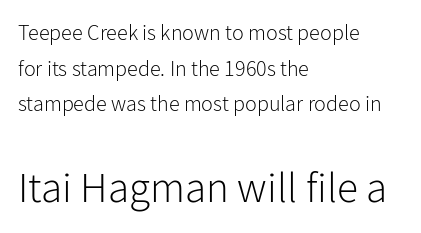
The image shows 43 px light sans-serif type, upright; set left-aligned, normal line spacing (1.62x), normal letter spacing, not underlined; the second (bottom) block is 1.95x larger; low stroke contrast and a medium x-height.
